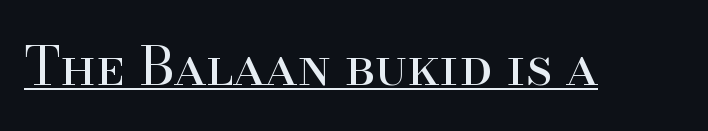
Q: Is the text bold? A: No.
Q: Is the text italic (slanted)? A: No, it is upright.
Q: Is the typeface a serif or a sans-serif typeface? A: Serif.
Q: Is the text underlined? A: Yes.
Q: Is the spacing between letters normal or unusually wide? A: Normal.
Q: Width (condensed, normal, or wide)? A: Normal.
Q: Stroke contrast? A: High.
Q: x-height? A: Small.
Q: Monospaced? A: No.
